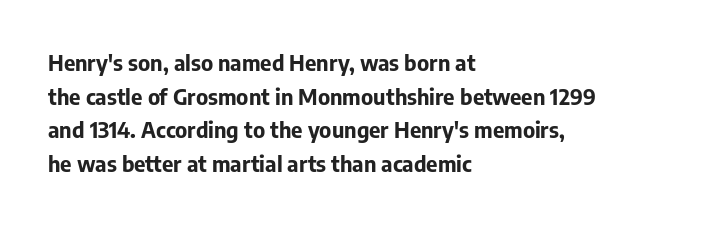
Q: Is the text bold? A: Yes.
Q: Is the text italic (slanted)? A: No, it is upright.
Q: Is the text underlined? A: No.
Q: How is the paragraph aligned? A: Left-aligned.
Q: Is the spacing between letters normal or unusually wide? A: Normal.
Q: Is the spacing between lines tight, normal or loose? A: Normal.
